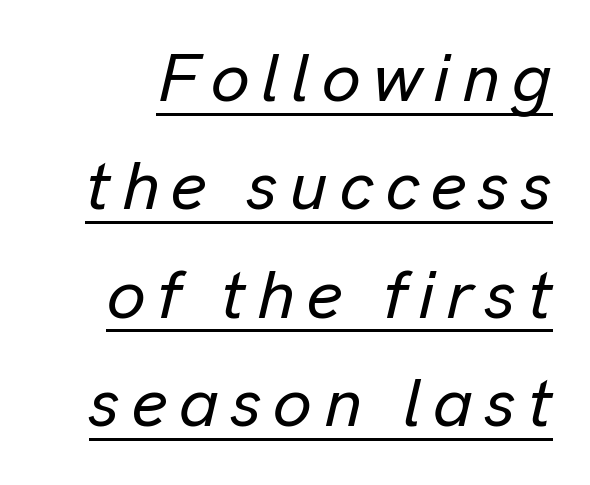
The image shows 69 px text type, italic (leaning right); set normal line spacing (1.57x), underlined; low stroke contrast and a medium x-height.
